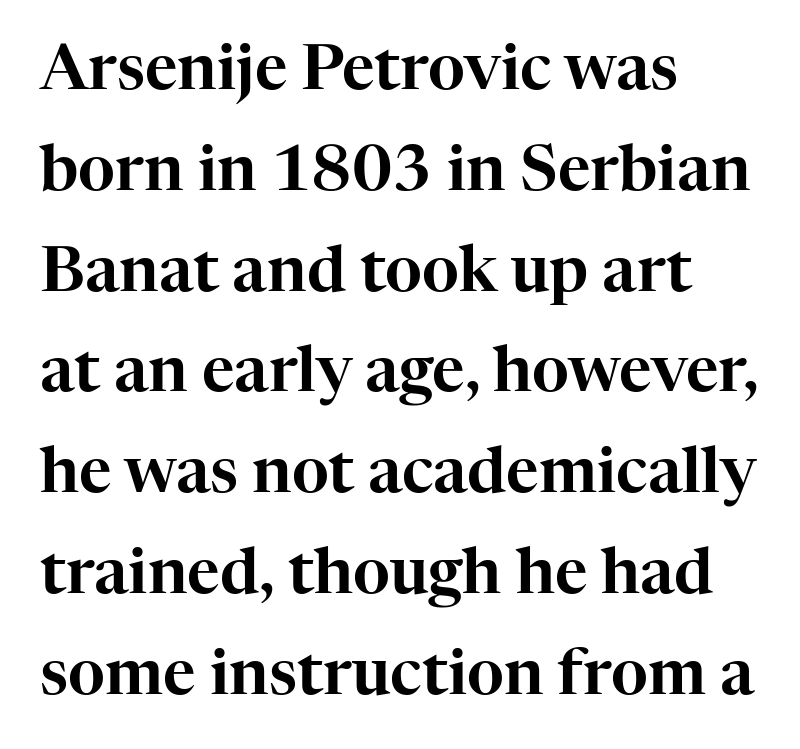
Q: Is the text italic (slanted)? A: No, it is upright.
Q: Is the typeface a serif or a sans-serif typeface? A: Serif.
Q: Is the text underlined? A: No.
Q: How is the paragraph aligned? A: Left-aligned.
Q: Is the spacing between letters normal or unusually wide? A: Normal.
Q: Is the spacing between lines tight, normal or loose? A: Normal.
Q: Width (condensed, normal, or wide)? A: Normal.
Q: Stroke contrast? A: High.
Q: x-height? A: Medium.
Q: Monospaced? A: No.
